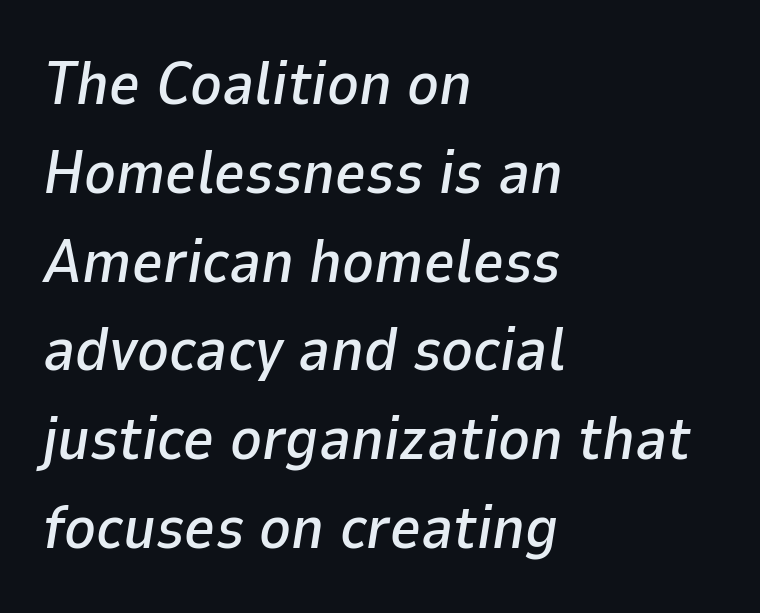
Q: Is the text italic (slanted)? A: Yes, it leans right by about 9 degrees.
Q: Is the text underlined? A: No.
Q: How is the paragraph aligned? A: Left-aligned.
Q: Is the spacing between letters normal or unusually wide? A: Normal.
Q: Is the spacing between lines tight, normal or loose? A: Normal.
Q: Width (condensed, normal, or wide)? A: Normal.
Q: Stroke contrast? A: Low.
Q: x-height? A: Medium.
Q: Monospaced? A: No.
